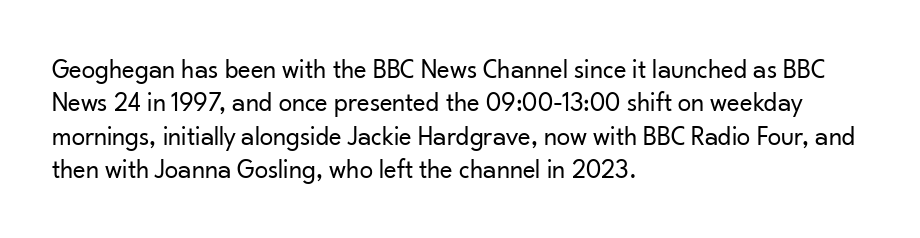
No letter is thick-stroked: the sample isn't bold. This rendering leaves character spacing at its baseline value. A bare baseline throughout the passage. Line beginnings align vertically; line endings do not. This sample uses an upright cut, with every glyph sitting square on the baseline.
